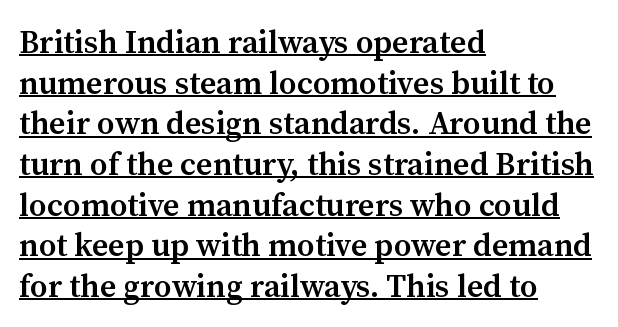
The image shows 32 px semibold serif type, upright; set left-aligned, normal line spacing (1.27x), normal letter spacing, underlined; medium stroke contrast and a medium x-height.
